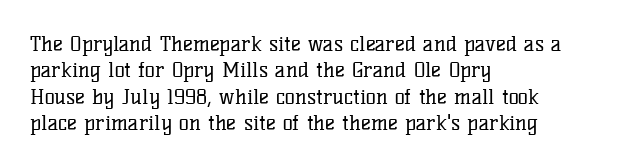
{"italic": "no", "bold": "no", "underline": "no", "align": "left", "line_spacing": "normal", "line_spacing_ratio": 1.26, "letter_spacing": "normal", "letter_spacing_em": 0.0, "glyph_px": 21}
